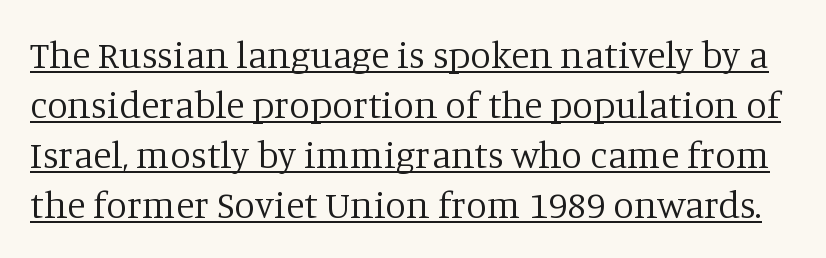
{"serif": "yes", "italic": "no", "bold": "no", "weight": "regular", "width": "normal", "stroke_contrast": "low", "x_height": "large", "monospaced": "no", "underline": "yes", "line_spacing": "normal", "line_spacing_ratio": 1.32, "letter_spacing": "normal", "letter_spacing_em": 0.0, "glyph_px": 38}
